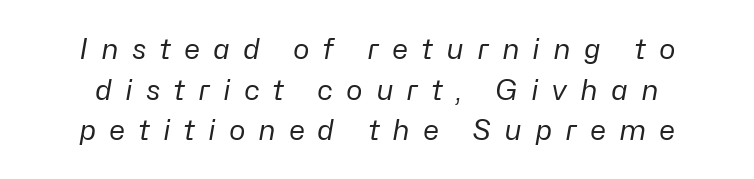
Nobody drew a line under any word here. This sample uses an oblique cut, with every glyph tilted off the vertical. Note the varied advance widths — an 'i' is clearly narrower than an 'm'. Here the glyphs are tracked loosely, breaking word shapes into spaced letters.
